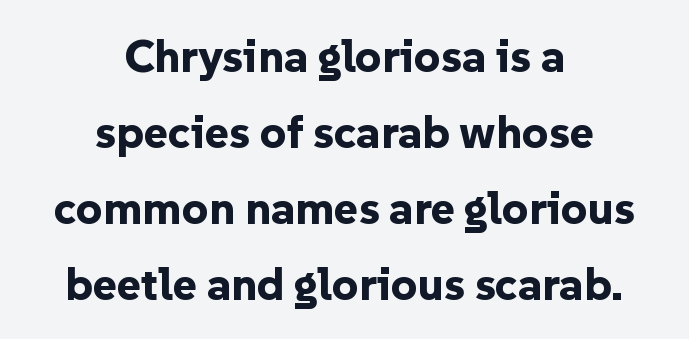
The image shows 46 px bold sans-serif type, upright; set centered, normal line spacing (1.65x), normal letter spacing, not underlined; low stroke contrast and a medium x-height.
